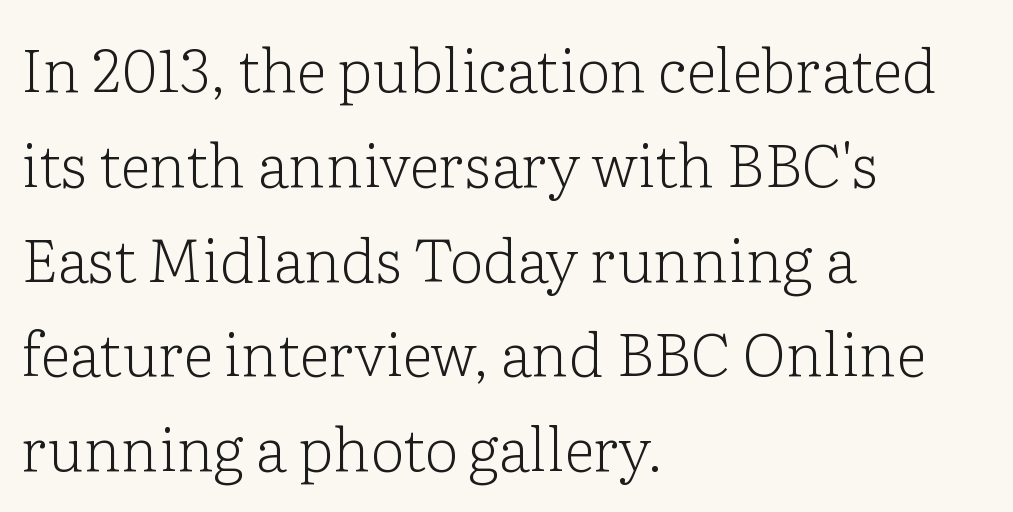
Horizontal alignment here is leftward, the default for most running prose. The rendering keeps characters at their native spacing. A serif font was chosen for this passage. How would I describe the line gaps? Plain and ordinary. The area under the type is left untouched. Do the letters lean? They stand straight.
